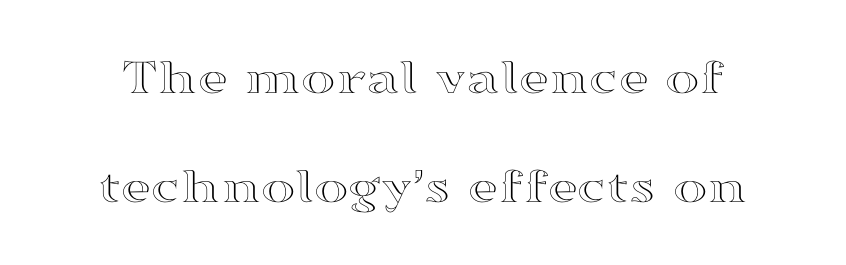
Q: Is the text italic (slanted)? A: No, it is upright.
Q: Is the text underlined? A: No.
Q: Is the spacing between letters normal or unusually wide? A: Normal.
Q: Is the spacing between lines tight, normal or loose? A: Loose.
Q: Width (condensed, normal, or wide)? A: Wide.
Q: x-height? A: Medium.
Q: Monospaced? A: No.
